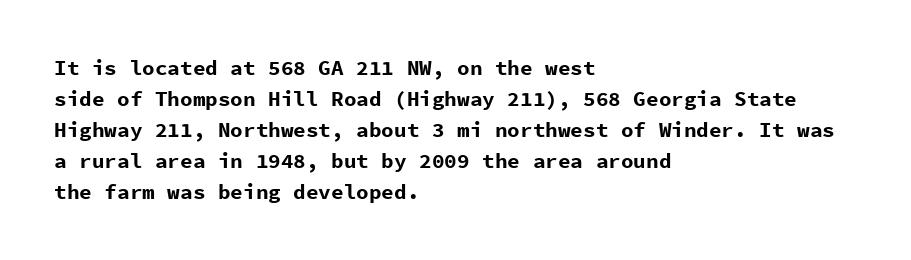
These lines keep a tight, regular rhythm from letter to letter. The typesetting leans heavy: a genuine bold. Line beginnings align vertically; line endings do not. If you drew a line through each stem, it would be perfectly vertical. Letters rest on an invisible, unmarked baseline.
